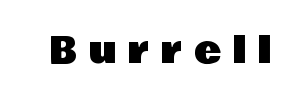
I'd call this a sans setting — the letters go barefoot. If you drew a line through each stem, it would be perfectly vertical. Descenders are the only things crossing below the line. What stands out about the letter spacing? Its width — letters are far apart. Looks like regular typesetting: each glyph gets only the width it needs.
